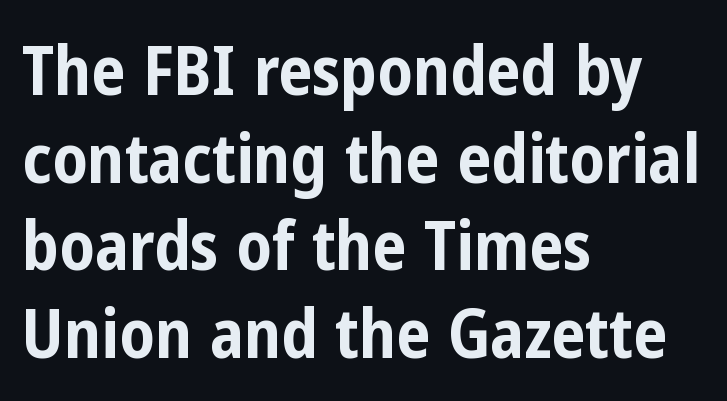
Designer's note — italics off, roman on. In terms of leading, this rendering sits right in the middle. Nobody drew a line under any word here. Typographically, this falls in the sans-serif category. Reading down the block, your eye returns to a fixed left position each line.
